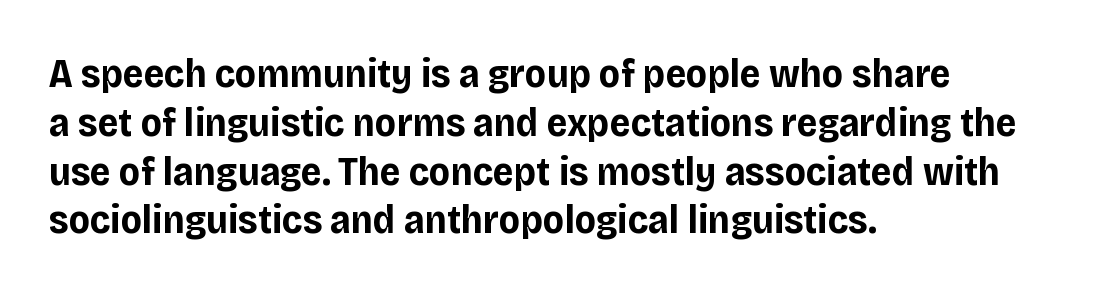
The image shows 40 px bold sans-serif type, upright; set left-aligned, line spacing 1.22x, normal letter spacing, not underlined; low stroke contrast and a large x-height.
